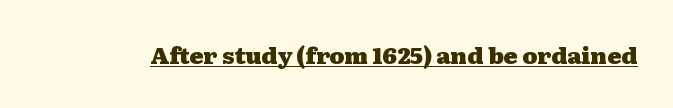
The image shows 23 px bold type, upright; set normal letter spacing, underlined.
